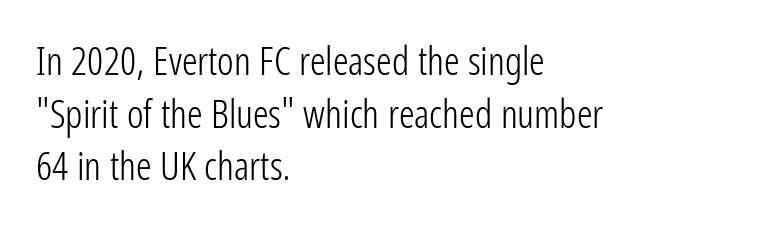
Q: Is the text bold? A: No.
Q: Is the text italic (slanted)? A: No, it is upright.
Q: Is the typeface a serif or a sans-serif typeface? A: Sans-serif.
Q: Is the text underlined? A: No.
Q: How is the paragraph aligned? A: Left-aligned.
Q: Is the spacing between letters normal or unusually wide? A: Normal.
Q: Is the spacing between lines tight, normal or loose? A: Normal.
Q: Width (condensed, normal, or wide)? A: Condensed.
Q: Stroke contrast? A: Low.
Q: x-height? A: Medium.
Q: Monospaced? A: No.
